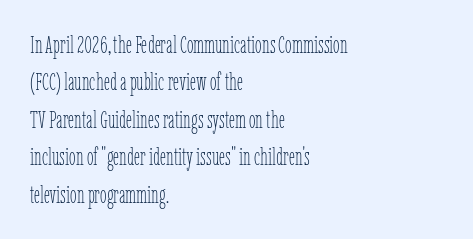
Q: Is the text bold? A: No.
Q: Is the text italic (slanted)? A: No, it is upright.
Q: Is the text underlined? A: No.
Q: How is the paragraph aligned? A: Left-aligned.
Q: Is the spacing between letters normal or unusually wide? A: Normal.
Q: Is the spacing between lines tight, normal or loose? A: Normal.
